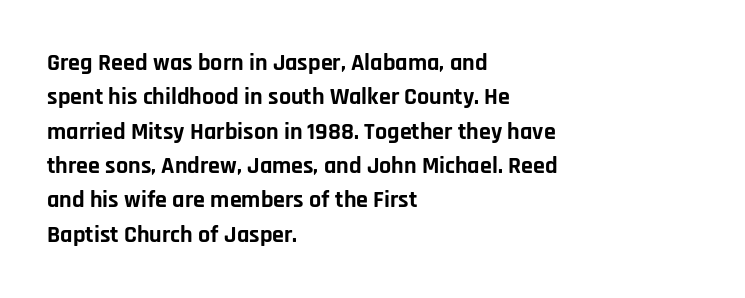
The image shows 24 px bold type, upright; set left-aligned, normal line spacing (1.43x), normal letter spacing, not underlined.
